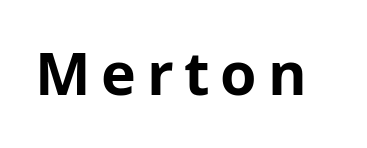
{"serif": "no", "italic": "no", "bold": "yes", "weight": "bold", "width": "normal", "stroke_contrast": "low", "x_height": "medium", "monospaced": "no", "underline": "no", "glyph_px": 59}
